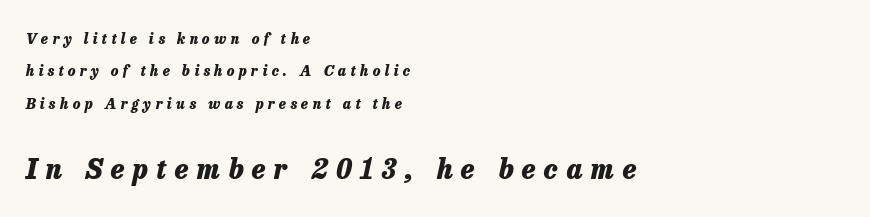
The image shows 27 px bold type, italic (leaning right); set left-aligned, loose line spacing (2.31x), unusually wide letter spacing (+0.31 em), not underlined; the second (bottom) block is 1.93x larger.
